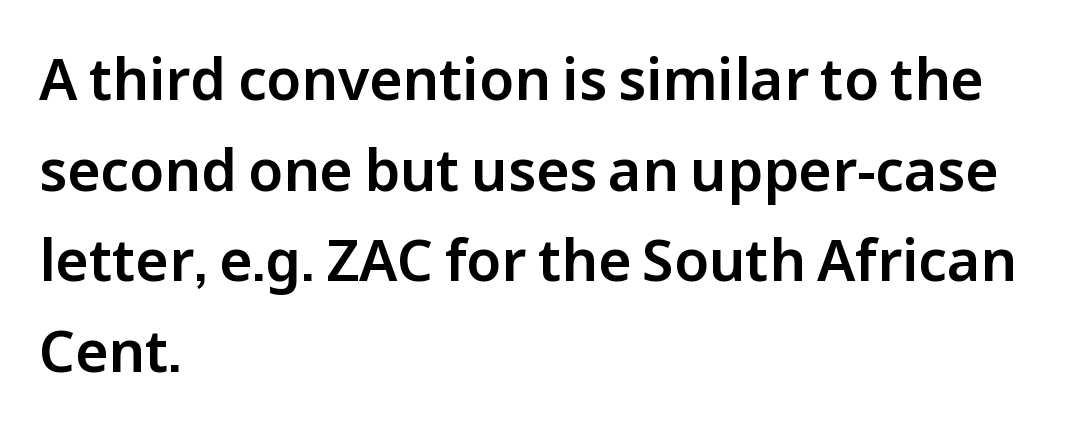
The image shows 57 px sans-serif type, upright; set left-aligned, normal line spacing (1.59x), normal letter spacing, not underlined; low stroke contrast and a medium x-height.
